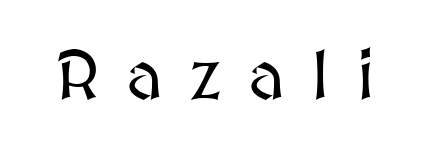
{"italic": "no", "width": "normal", "stroke_contrast": "medium", "x_height": "medium", "monospaced": "no", "underline": "no", "letter_spacing": "wide", "letter_spacing_em": 0.38, "glyph_px": 69}
